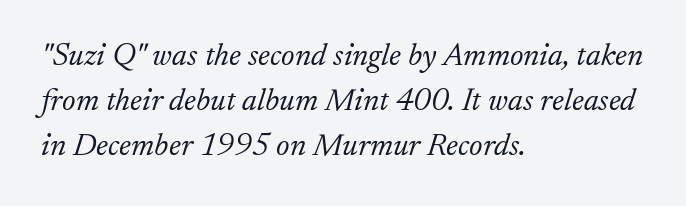
The image shows 32 px light serif type, italic (leaning right); set left-aligned, normal line spacing (1.41x), normal letter spacing, not underlined; low stroke contrast and a small x-height.
